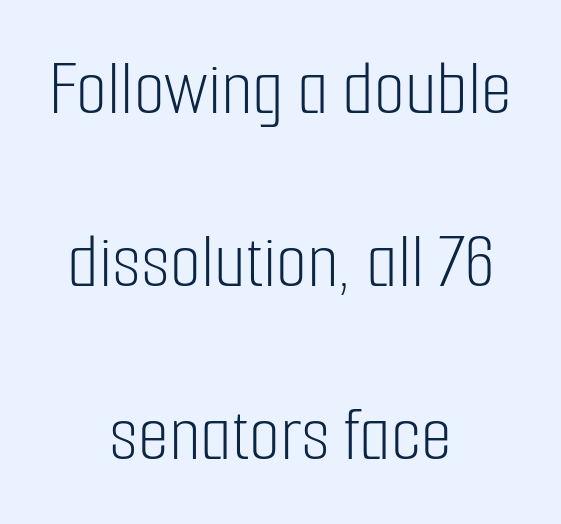
Q: Is the text bold? A: No.
Q: Is the text italic (slanted)? A: No, it is upright.
Q: Is the typeface a serif or a sans-serif typeface? A: Sans-serif.
Q: Is the text underlined? A: No.
Q: How is the paragraph aligned? A: Centered.
Q: Is the spacing between letters normal or unusually wide? A: Normal.
Q: Is the spacing between lines tight, normal or loose? A: Loose.
Q: Width (condensed, normal, or wide)? A: Condensed.
Q: Stroke contrast? A: Low.
Q: x-height? A: Medium.
Q: Monospaced? A: No.
